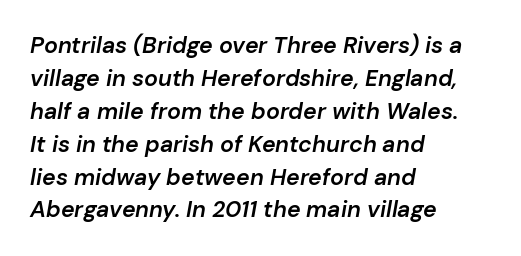
Does extra space separate the letters? No, they use regular spacing. Every row of glyphs begins at an identical x-position on the left. The specimen omits any rule beneath the text block's lines. In terms of weight, the rendering is demibold, just under bold.
